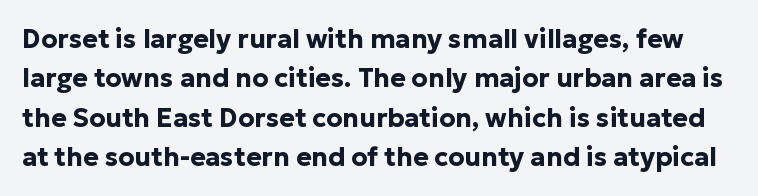
Q: Is the text bold? A: Yes.
Q: Is the text italic (slanted)? A: No, it is upright.
Q: Is the text underlined? A: No.
Q: Is the spacing between letters normal or unusually wide? A: Normal.
Q: Is the spacing between lines tight, normal or loose? A: Normal.
